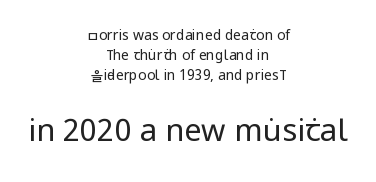
Q: Is the text bold? A: No.
Q: Is the text italic (slanted)? A: No, it is upright.
Q: Is the typeface a serif or a sans-serif typeface? A: Sans-serif.
Q: Is the text underlined? A: No.
Q: How is the paragraph aligned? A: Centered.
Q: Is the spacing between letters normal or unusually wide? A: Normal.
Q: Is the spacing between lines tight, normal or loose? A: Normal.
Q: Which block of text is set in a larger size, the first (top) or the second (bottom)? A: The second (bottom) one.
Q: Width (condensed, normal, or wide)? A: Condensed.
Q: Stroke contrast? A: Low.
Q: x-height? A: Large.
Q: Monospaced? A: No.
